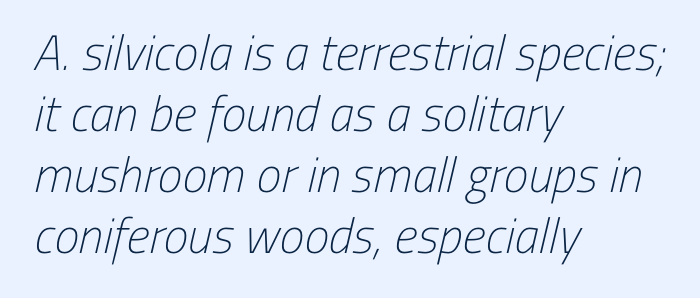
The image shows 50 px light, condensed sans-serif type; set left-aligned, line spacing 1.22x, normal letter spacing, not underlined; low stroke contrast and a medium x-height.
